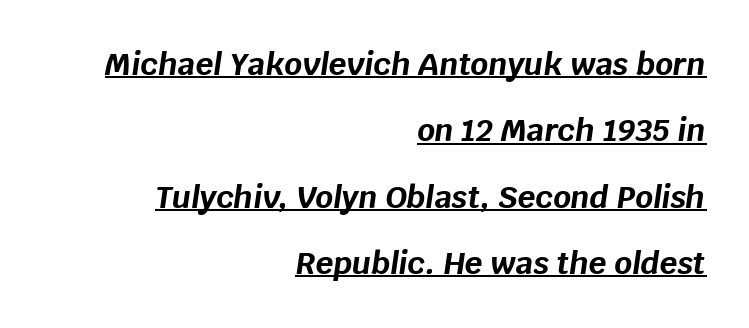
The passage shown is emphatically bold. Emphasis is given by a line drawn under the lettering. Is this a fixed-width face? No — the glyphs have proportional, varying widths. You can tell it's italic because the verticals aren't actually vertical.
